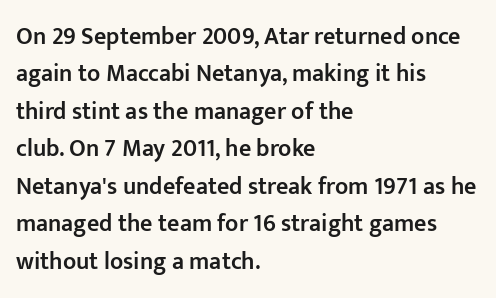
{"italic": "no", "bold": "semi", "underline": "no", "align": "left", "line_spacing": "normal", "line_spacing_ratio": 1.56, "letter_spacing": "normal", "letter_spacing_em": 0.0, "glyph_px": 24}
